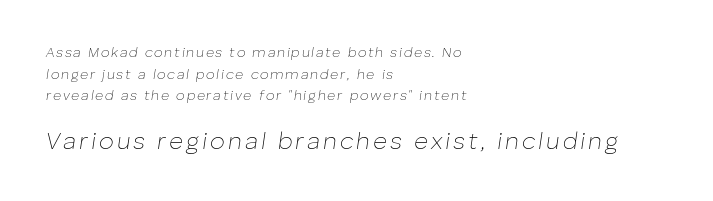
Left-aligned paragraph, ragged on the right. The passage shown stacks its lines at a standard gap. Is the lower block the larger one? Yes — the lower block carries the bigger type. No letter is thick-stroked: the sample isn't bold. There's an unmistakable incline to the writing here.
